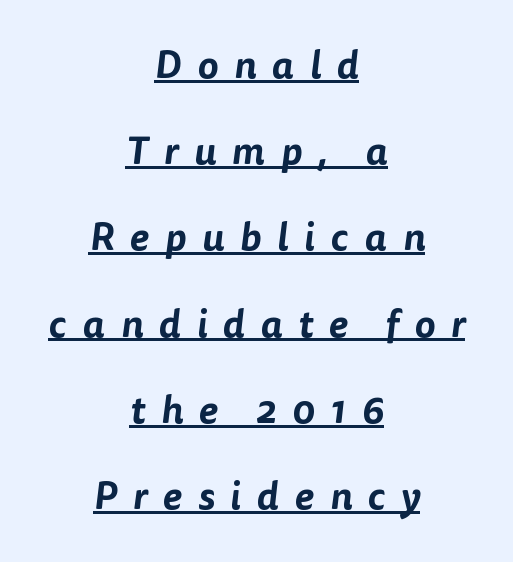
This rendering employs a face without finishing strokes, i.e., a sans-serif. A great deal of white space separates one row of letters from the next. Character widths vary here, with narrow letters taking less room than wide ones. Tracking here is generous; glyphs stand well apart from one another.
